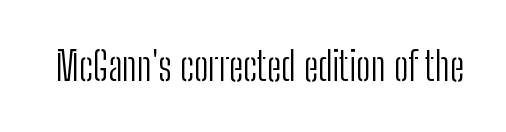
In terms of posture, this sample is upright. The tracking reads as untouched default to a designer's eye. This rendering features lettering with no underline. The passage shown is typed in a proportional face where columns would drift. This is not heavy type; no bold has been used.
